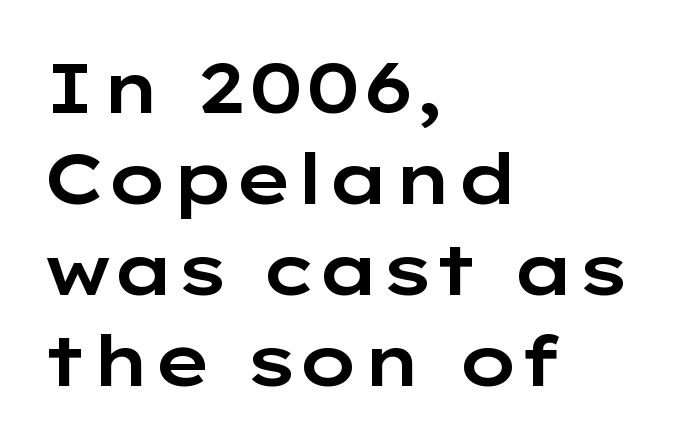
The image shows 71 px wide sans-serif type, upright; set left-aligned, normal line spacing (1.28x), normal letter spacing, not underlined; low stroke contrast and a medium x-height.
